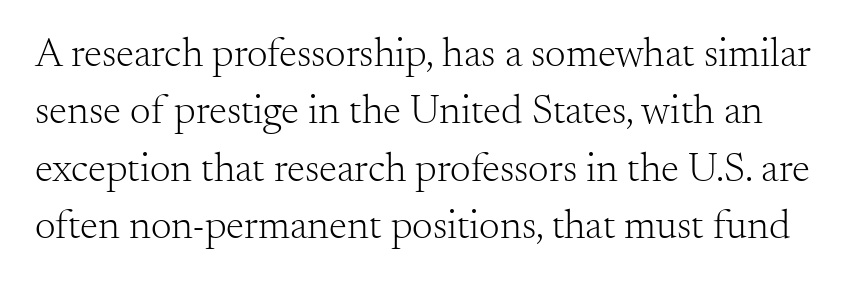
This rendering features lettering with no underline. This is the regular roman posture of the typeface. The horizontal fit of the characters is conventional and even. Vertically, the passage feels balanced, rows spaced as you'd expect. Stroke thickness stays within the range of a standard reading face or lighter.
